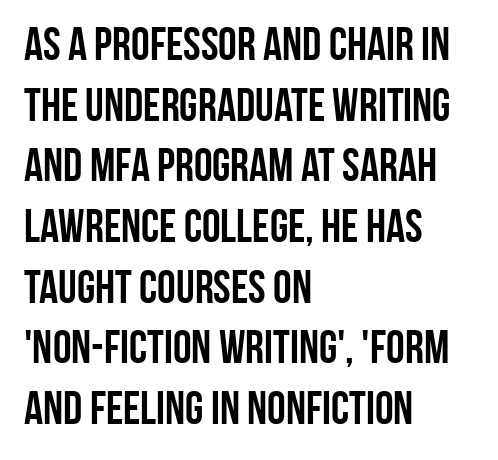
Q: Is the text bold? A: Yes.
Q: Is the text italic (slanted)? A: No, it is upright.
Q: Is the typeface a serif or a sans-serif typeface? A: Sans-serif.
Q: Is the text underlined? A: No.
Q: How is the paragraph aligned? A: Left-aligned.
Q: Is the spacing between letters normal or unusually wide? A: Normal.
Q: Is the spacing between lines tight, normal or loose? A: Normal.
Q: Width (condensed, normal, or wide)? A: Condensed.
Q: Stroke contrast? A: Low.
Q: x-height? A: Large.
Q: Monospaced? A: No.
